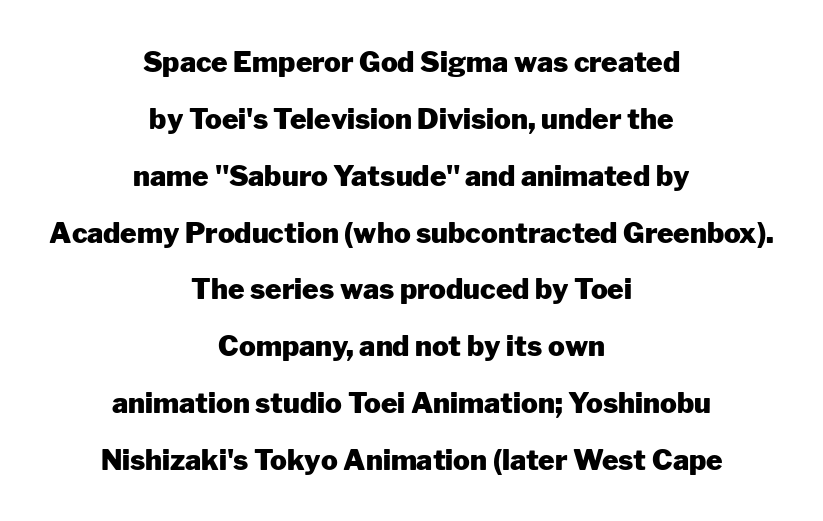
A typesetter would label this face a sans. The zone under the glyphs is completely vacant. In terms of leading, this rendering errs on the spacious side. Rendered with straight, roman letterforms. Compared with typical body copy, the letter spacing here is the same.
